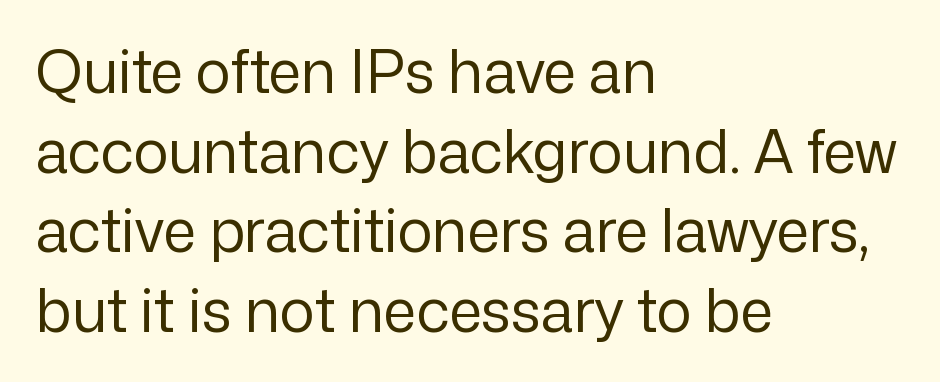
The space beneath each line is pristine and unruled. Stroke terminals: plain, sans-serif. The typesetter chose a ragged-right arrangement here. These lines are rendered in a variable-pitch font. The letterforms sit shoulder to shoulder at normal distance. Nothing heavy about these letters — not bold at all.
